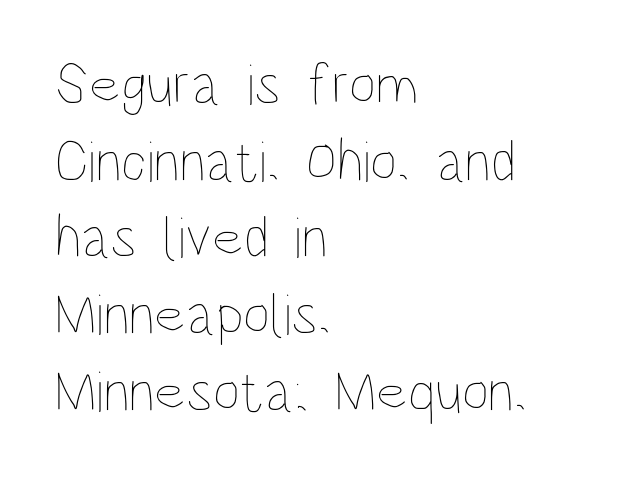
{"italic": "no", "bold": "no", "weight": "thin", "width": "condensed", "stroke_contrast": "low", "x_height": "large", "monospaced": "no", "underline": "no", "align": "left", "line_spacing": "normal", "line_spacing_ratio": 1.3, "letter_spacing": "normal", "letter_spacing_em": 0.0, "glyph_px": 59}
